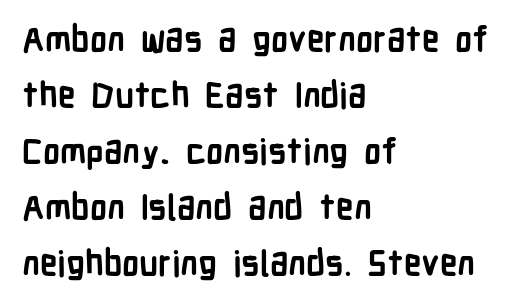
Q: Is the text bold? A: Yes.
Q: Is the text italic (slanted)? A: No, it is upright.
Q: Is the typeface a serif or a sans-serif typeface? A: Sans-serif.
Q: Is the text underlined? A: No.
Q: How is the paragraph aligned? A: Left-aligned.
Q: Is the spacing between letters normal or unusually wide? A: Normal.
Q: Is the spacing between lines tight, normal or loose? A: Normal.
Q: Width (condensed, normal, or wide)? A: Condensed.
Q: Stroke contrast? A: Low.
Q: x-height? A: Medium.
Q: Monospaced? A: No.
